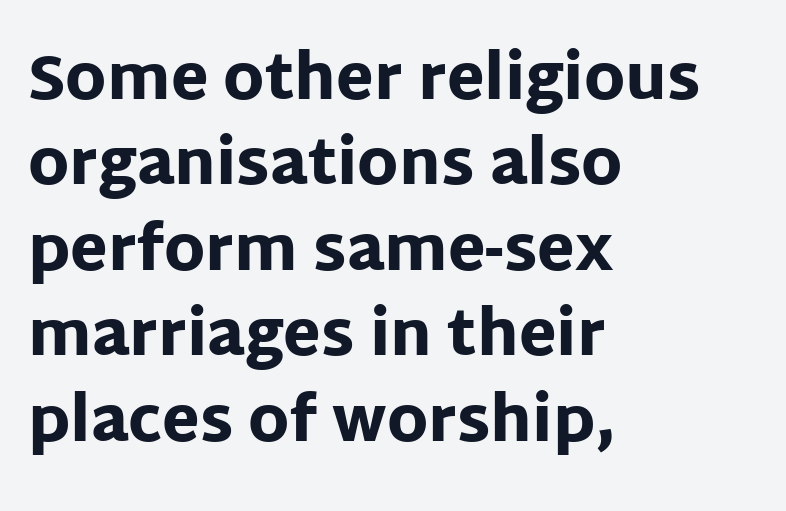
{"serif": "no", "italic": "no", "bold": "yes", "weight": "heavy", "width": "normal", "stroke_contrast": "low", "x_height": "large", "monospaced": "no", "underline": "no", "align": "left", "line_spacing": "normal", "line_spacing_ratio": 1.4, "letter_spacing": "normal", "letter_spacing_em": 0.0, "glyph_px": 61}
